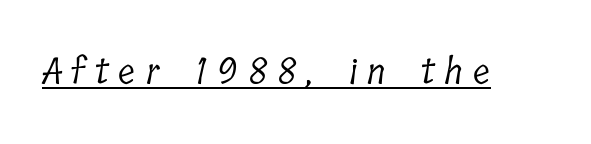
Q: Is the text bold? A: No.
Q: Is the typeface a serif or a sans-serif typeface? A: Serif.
Q: Is the text underlined? A: Yes.
Q: Is the spacing between letters normal or unusually wide? A: Unusually wide.
Q: Width (condensed, normal, or wide)? A: Condensed.
Q: Stroke contrast? A: Low.
Q: x-height? A: Medium.
Q: Monospaced? A: No.
